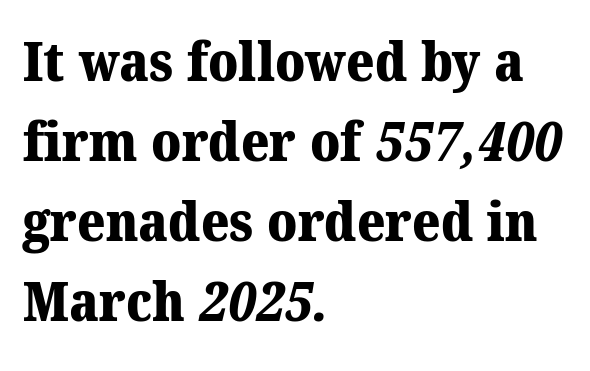
The image shows 54 px heavy serif type; set left-aligned, normal line spacing (1.48x), normal letter spacing, not underlined; medium stroke contrast and a medium x-height.
